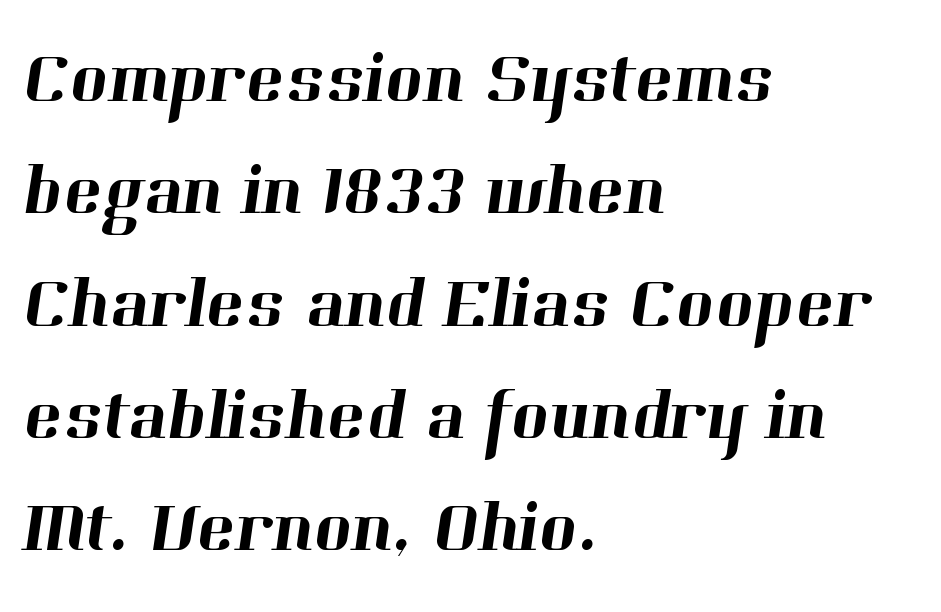
Q: Is the typeface a serif or a sans-serif typeface? A: Serif.
Q: Is the text underlined? A: No.
Q: How is the paragraph aligned? A: Left-aligned.
Q: Is the spacing between letters normal or unusually wide? A: Normal.
Q: Is the spacing between lines tight, normal or loose? A: Normal.
Q: Width (condensed, normal, or wide)? A: Normal.
Q: Stroke contrast? A: High.
Q: x-height? A: Medium.
Q: Monospaced? A: No.
